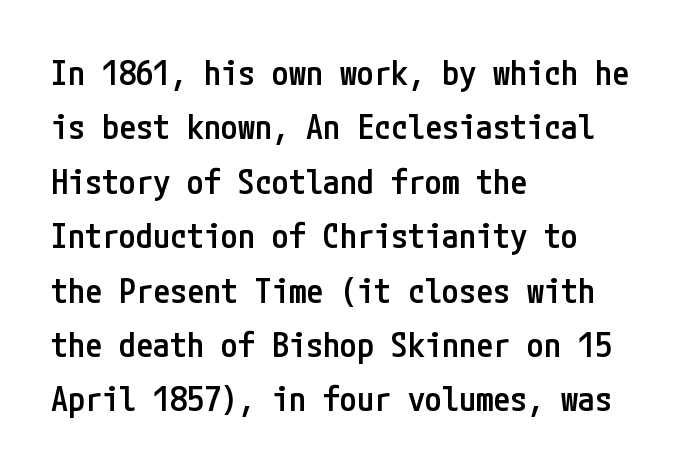
{"serif": "no", "italic": "no", "bold": "semi", "weight": "semibold", "width": "condensed", "stroke_contrast": "low", "x_height": "medium", "underline": "no", "align": "left", "line_spacing": "normal", "line_spacing_ratio": 1.6, "letter_spacing": "normal", "letter_spacing_em": 0.0, "glyph_px": 34}
